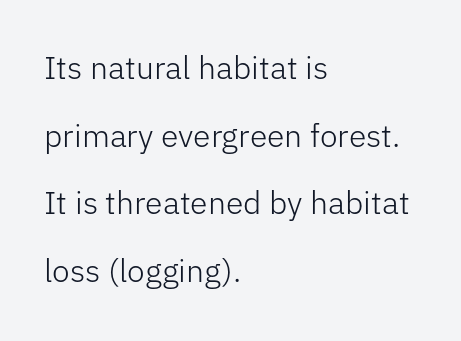
The image shows 32 px light sans-serif type, upright; set left-aligned, loose line spacing (2.11x), normal letter spacing, not underlined; low stroke contrast and a medium x-height.
